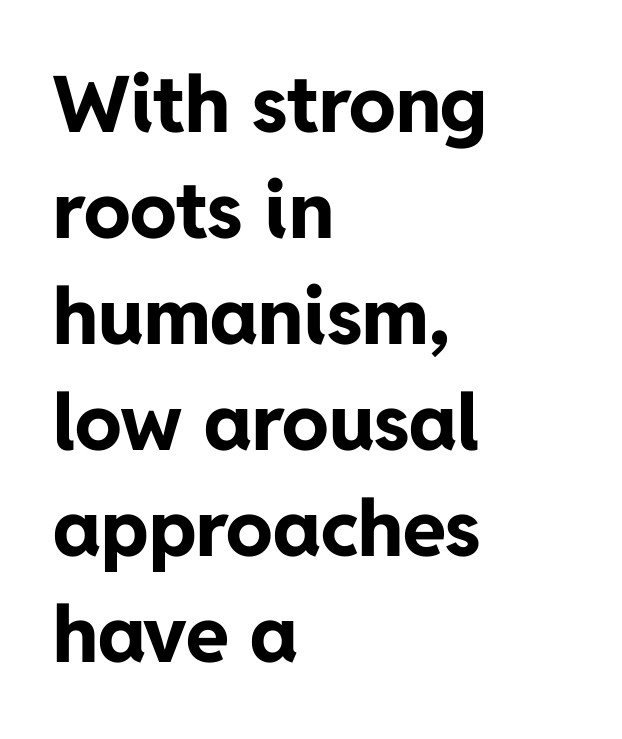
Q: Is the text bold? A: Yes.
Q: Is the text italic (slanted)? A: No, it is upright.
Q: Is the typeface a serif or a sans-serif typeface? A: Sans-serif.
Q: Is the text underlined? A: No.
Q: How is the paragraph aligned? A: Left-aligned.
Q: Is the spacing between letters normal or unusually wide? A: Normal.
Q: Is the spacing between lines tight, normal or loose? A: Normal.
Q: Width (condensed, normal, or wide)? A: Normal.
Q: Stroke contrast? A: Low.
Q: x-height? A: Medium.
Q: Monospaced? A: No.
